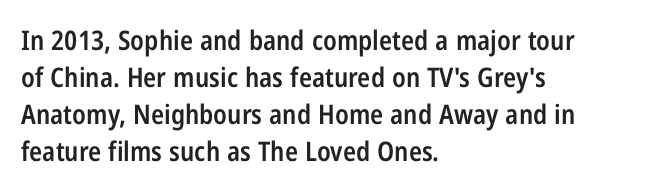
The image shows 27 px text type, upright; set left-aligned, normal line spacing (1.37x), normal letter spacing, not underlined.
